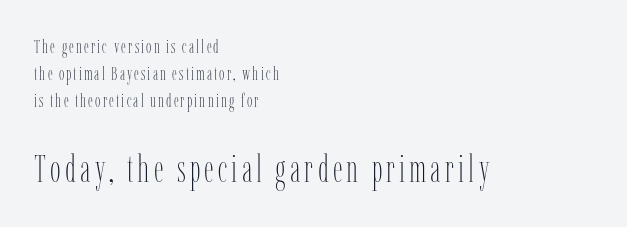
A typesetter would call this proportional, since set widths differ per character. Think standard paragraph weight, or any step lighter than that. Type without underlining. Characters remain perfectly vertical along every line. This layout puts the modest block above and the oversized block below. The leading is moderate, giving the passage an even texture.
